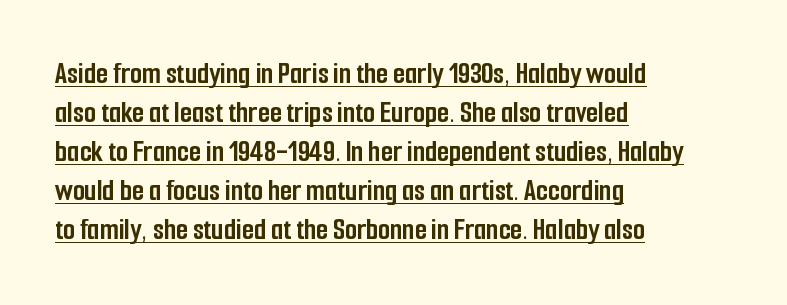
{"serif": "no", "italic": "no", "bold": "yes", "weight": "semibold", "width": "condensed", "stroke_contrast": "low", "x_height": "medium", "monospaced": "no", "underline": "yes", "align": "left", "line_spacing": "normal", "line_spacing_ratio": 1.26, "letter_spacing": "normal", "letter_spacing_em": 0.0, "glyph_px": 31}
